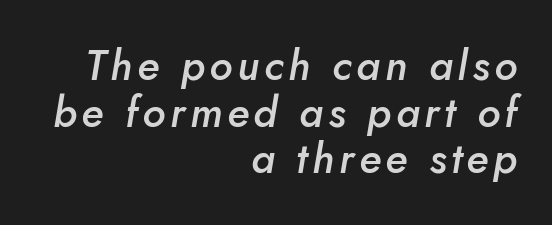
Quick note: interline space is minimal. The face used here is proportionally spaced, like ordinary book or web type. The area under the type is left untouched. The passage shown leans; its letterforms are oblique.
